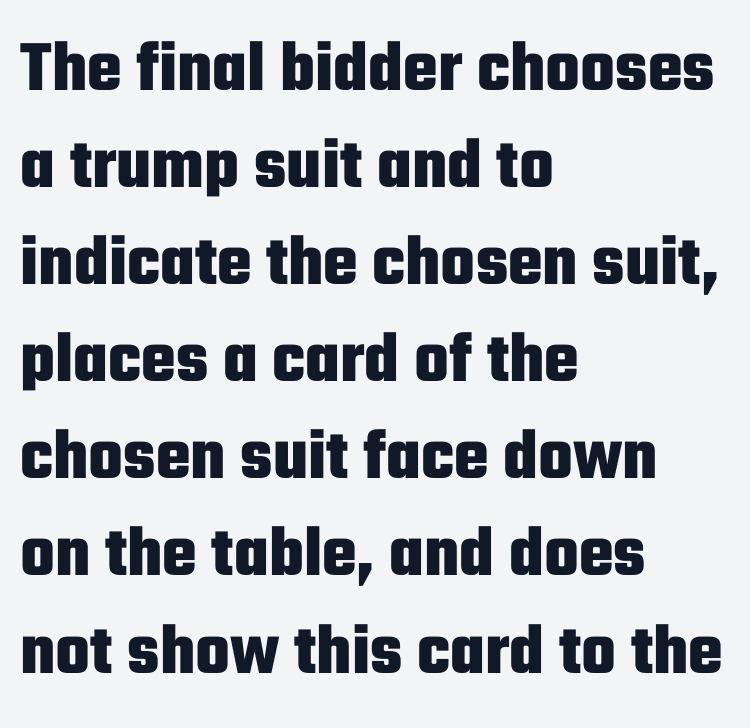
The image shows 73 px heavy, condensed sans-serif type, upright; set left-aligned, normal line spacing (1.33x), normal letter spacing, not underlined; low stroke contrast and a medium x-height.
